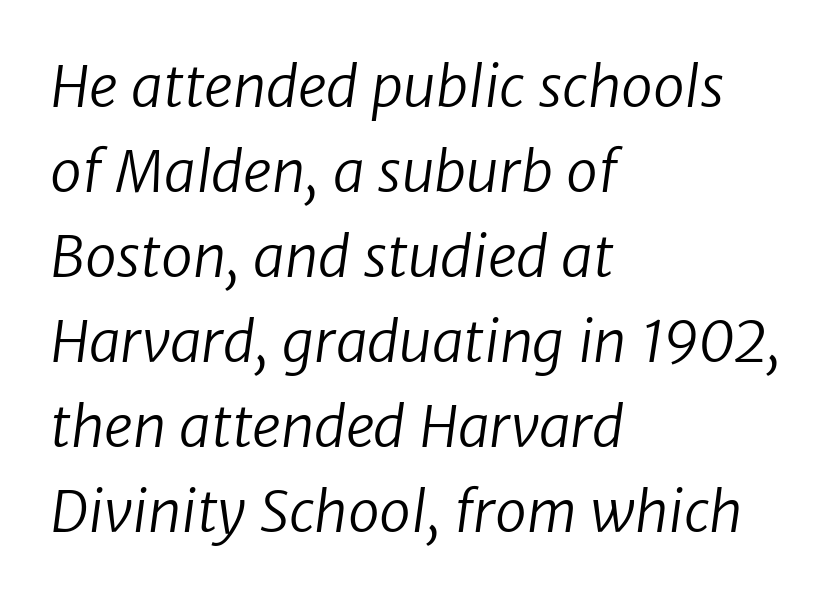
The image shows 57 px regular-weight sans-serif type; set left-aligned, normal line spacing (1.49x), normal letter spacing, not underlined; low stroke contrast and a medium x-height.
